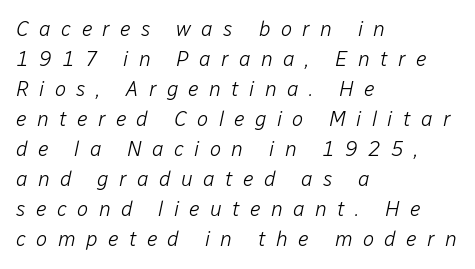
The image shows 21 px text type, italic (leaning right); set left-aligned, normal line spacing (1.43x), unusually wide letter spacing (+0.49 em), not underlined.
